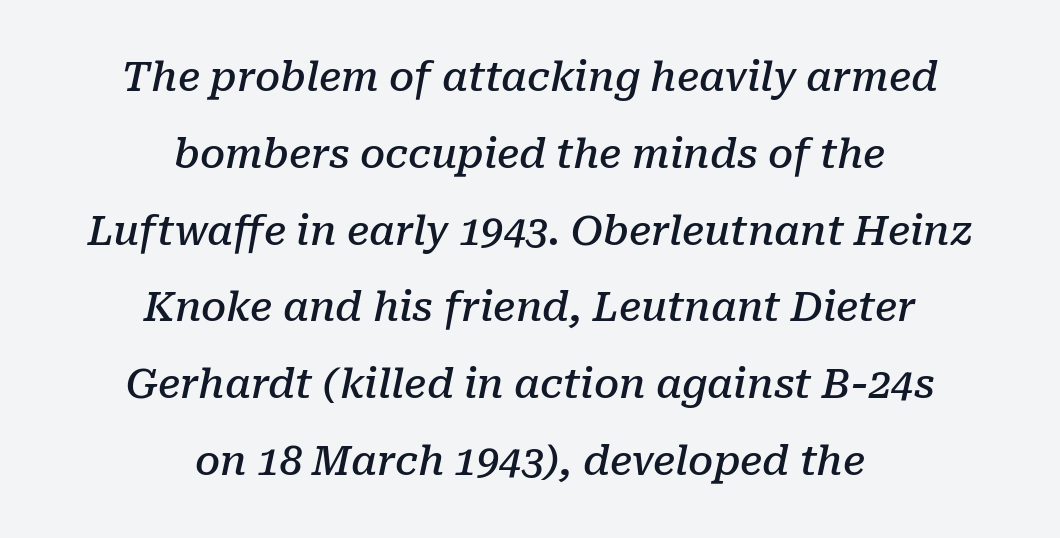
The image shows 40 px semibold serif type, italic (leaning right); set centered, loose line spacing (1.92x), normal letter spacing, not underlined; low stroke contrast and a medium x-height.
